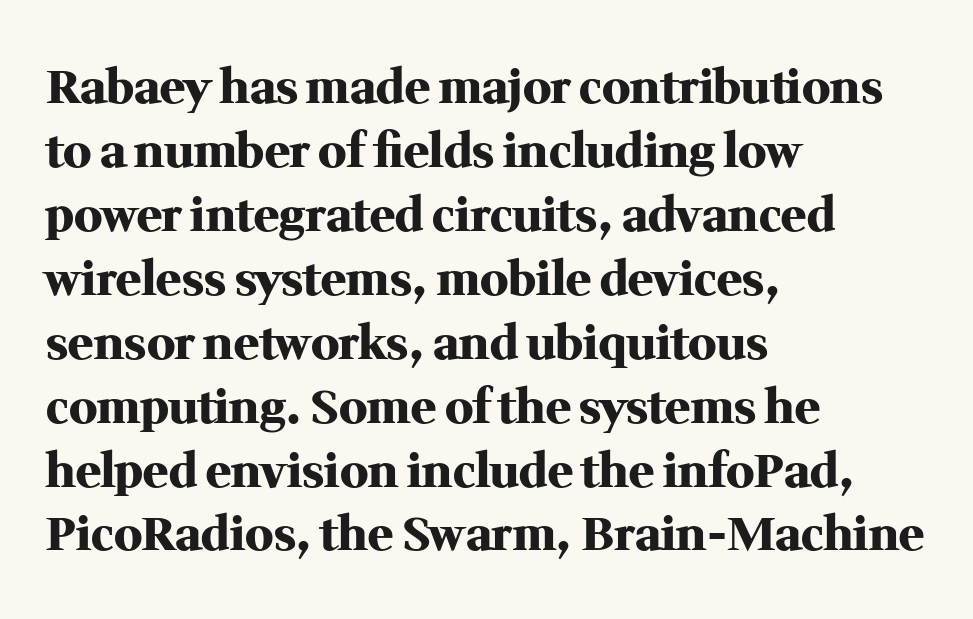
These lines are rendered in a variable-pitch font. Heavy-handed strokes throughout: this text is bold. This is serif lettering, the kind often seen in printed books. No word sits above an underline. Nothing unusual about the tracking: characters are spaced as the font intends.
